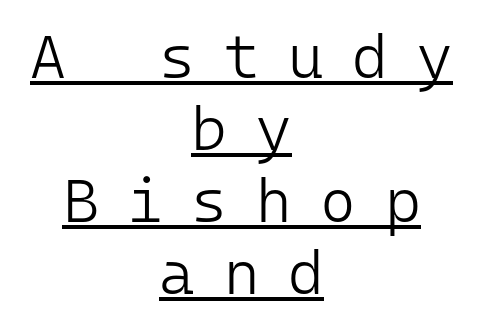
Q: Is the text bold? A: No.
Q: Is the text italic (slanted)? A: No, it is upright.
Q: Is the typeface a serif or a sans-serif typeface? A: Sans-serif.
Q: Is the text underlined? A: Yes.
Q: How is the paragraph aligned? A: Centered.
Q: Is the spacing between letters normal or unusually wide? A: Unusually wide.
Q: Width (condensed, normal, or wide)? A: Normal.
Q: Stroke contrast? A: Low.
Q: x-height? A: Medium.
Q: Monospaced? A: Yes.
